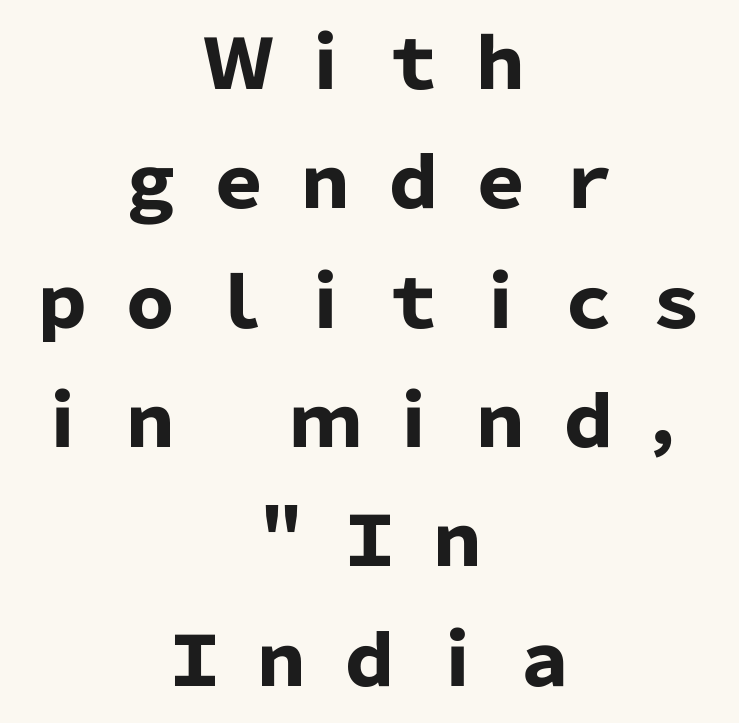
The type is letterspaced generously, with wide tracking. Characters remain perfectly vertical along every line. This sample has the flowing, uneven cadence of proportional lettering. Nothing sits at the stroke ends, so this counts as sans-serif. The face used here has the dense, thick strokes of a bold. Layout note: lines centered.
